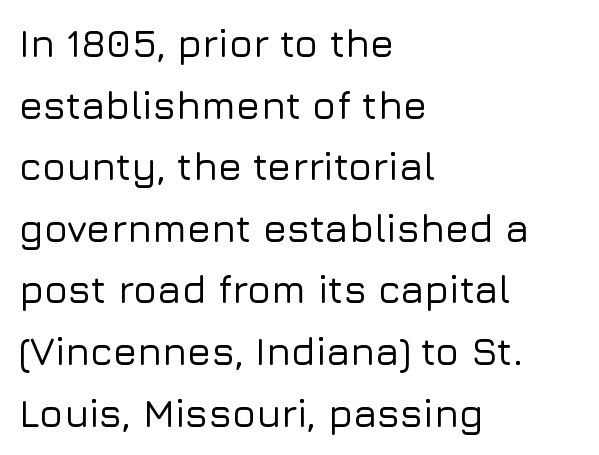
Q: Is the text italic (slanted)? A: No, it is upright.
Q: Is the typeface a serif or a sans-serif typeface? A: Sans-serif.
Q: Is the text underlined? A: No.
Q: How is the paragraph aligned? A: Left-aligned.
Q: Is the spacing between letters normal or unusually wide? A: Normal.
Q: Is the spacing between lines tight, normal or loose? A: Normal.
Q: Width (condensed, normal, or wide)? A: Normal.
Q: Stroke contrast? A: Low.
Q: x-height? A: Medium.
Q: Monospaced? A: No.
